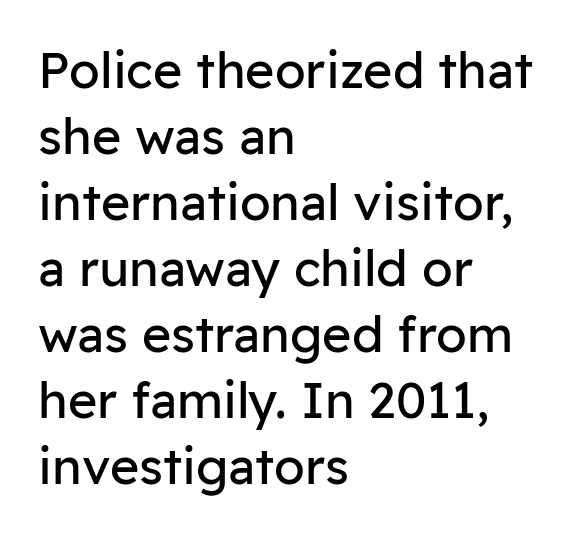
Q: Is the text bold? A: No.
Q: Is the text italic (slanted)? A: No, it is upright.
Q: Is the typeface a serif or a sans-serif typeface? A: Sans-serif.
Q: Is the text underlined? A: No.
Q: How is the paragraph aligned? A: Left-aligned.
Q: Is the spacing between letters normal or unusually wide? A: Normal.
Q: Is the spacing between lines tight, normal or loose? A: Normal.
Q: Width (condensed, normal, or wide)? A: Normal.
Q: Stroke contrast? A: Low.
Q: x-height? A: Medium.
Q: Monospaced? A: No.
